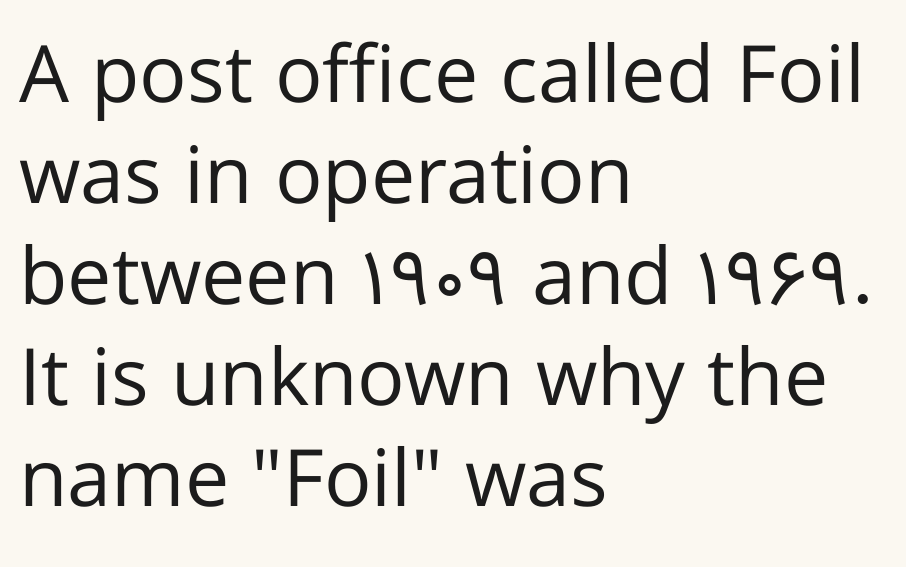
{"serif": "no", "italic": "no", "bold": "no", "weight": "regular", "width": "normal", "stroke_contrast": "low", "x_height": "medium", "monospaced": "no", "underline": "no", "align": "left", "line_spacing": "normal", "line_spacing_ratio": 1.28, "letter_spacing": "normal", "letter_spacing_em": 0.0, "glyph_px": 79}
